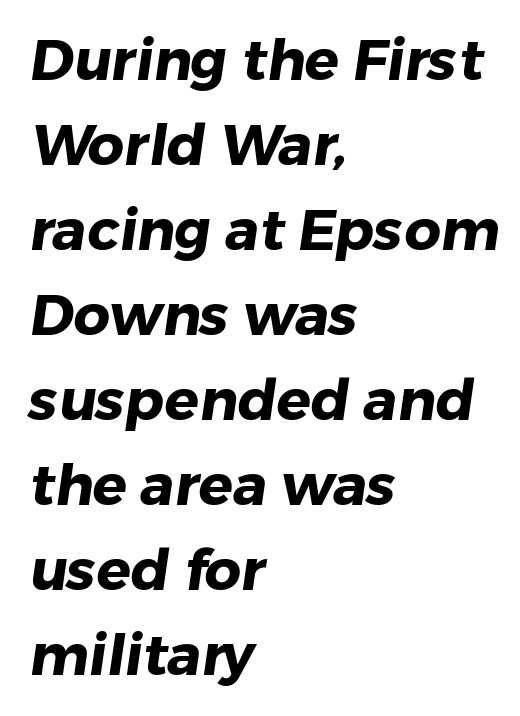
Do the characters align in a grid? No, the font is proportional. Look at the bottom of the vertical strokes: they stop flat, with no serifs. The line texture is even and compact thanks to regular tracking. A bare baseline throughout the passage.
